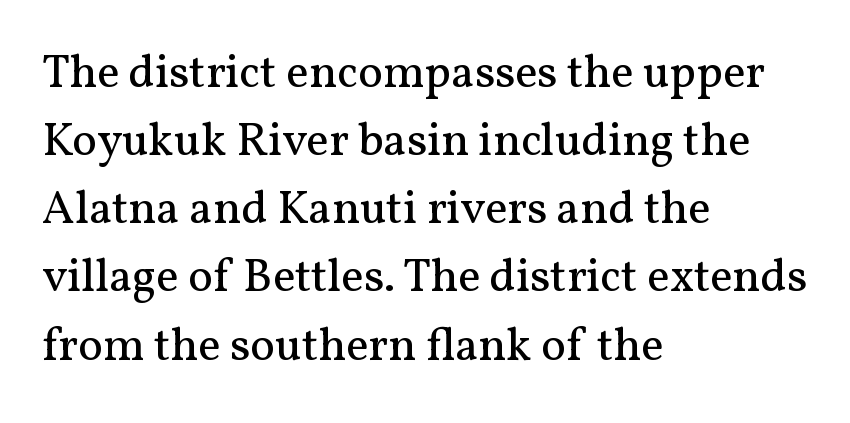
{"serif": "yes", "italic": "no", "bold": "no", "weight": "regular", "width": "normal", "stroke_contrast": "medium", "x_height": "medium", "monospaced": "no", "underline": "no", "align": "left", "line_spacing": "normal", "line_spacing_ratio": 1.45, "letter_spacing": "normal", "letter_spacing_em": 0.0, "glyph_px": 47}
